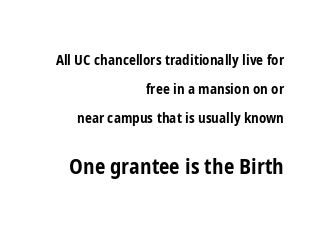
{"italic": "no", "bold": "yes", "underline": "no", "align": "right", "line_spacing": "loose", "line_spacing_ratio": 2.06, "letter_spacing": "normal", "letter_spacing_em": 0.0, "larger_block": "second", "size_ratio": 1.5, "glyph_px": 21}
